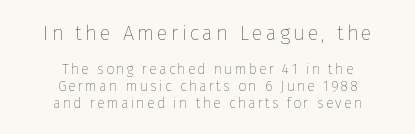
Q: Is the text bold? A: No.
Q: Is the text italic (slanted)? A: No, it is upright.
Q: Is the text underlined? A: No.
Q: How is the paragraph aligned? A: Centered.
Q: Which block of text is set in a larger size, the first (top) or the second (bottom)? A: The first (top) one.
